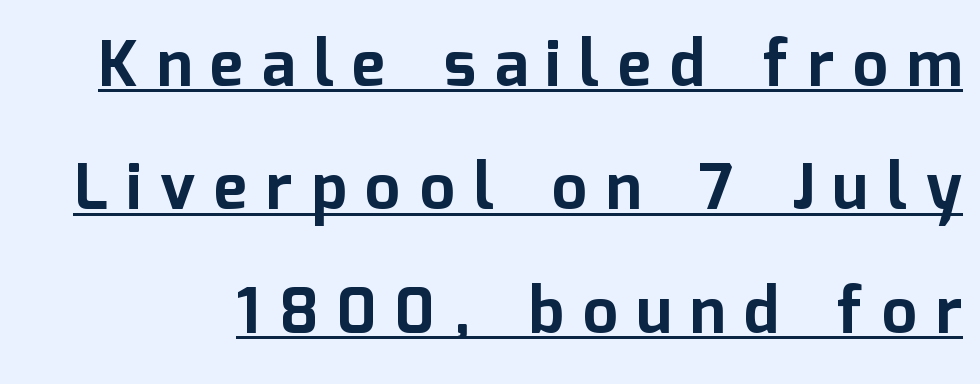
Q: Is the text bold? A: Yes.
Q: Is the text italic (slanted)? A: No, it is upright.
Q: Is the typeface a serif or a sans-serif typeface? A: Sans-serif.
Q: Is the text underlined? A: Yes.
Q: Is the spacing between letters normal or unusually wide? A: Unusually wide.
Q: Is the spacing between lines tight, normal or loose? A: Loose.
Q: Width (condensed, normal, or wide)? A: Normal.
Q: Stroke contrast? A: Low.
Q: x-height? A: Medium.
Q: Monospaced? A: No.
